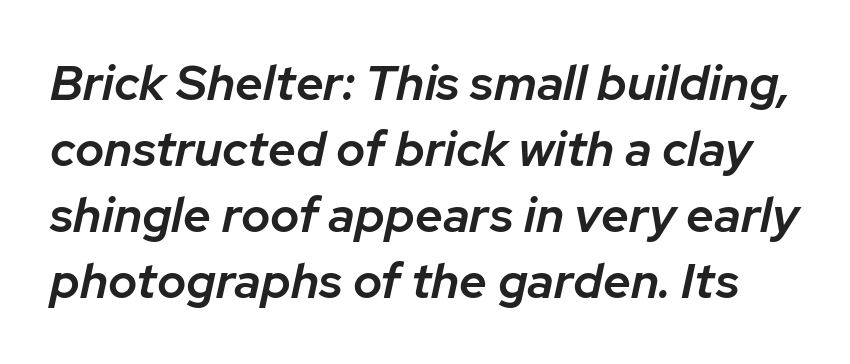
{"italic": "yes", "lean": "right", "slant_degrees": 12, "bold": "semi", "weight": "semibold", "width": "normal", "stroke_contrast": "low", "x_height": "medium", "monospaced": "no", "underline": "no", "line_spacing": "normal", "line_spacing_ratio": 1.35, "letter_spacing": "normal", "letter_spacing_em": 0.0, "glyph_px": 49}
